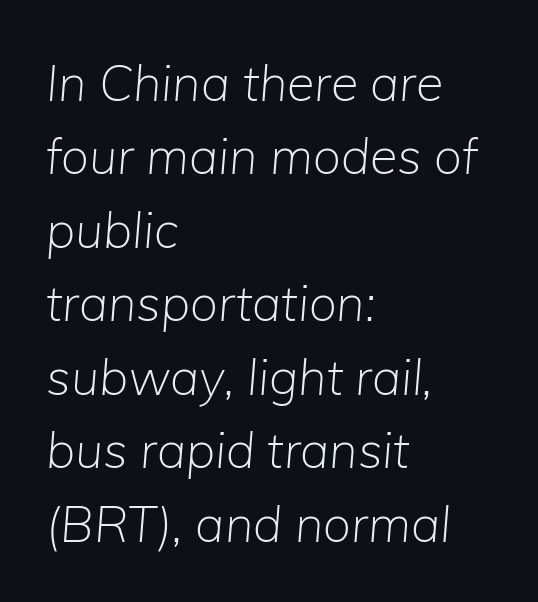
Descender tails drop into unmarked territory. What's the leading like? Ordinary, nothing unusual. Is the stroke heavy? The answer is a plain regular-or-lighter. Is this a fixed-width face? No — the glyphs have proportional, varying widths.
